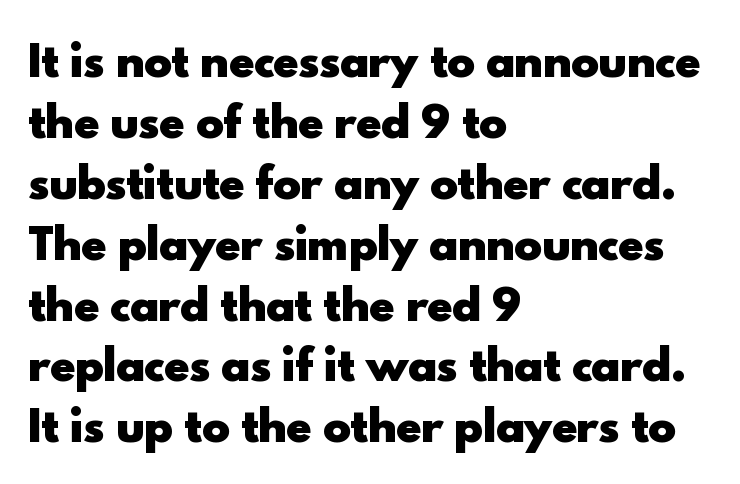
Clear beneath every line of the passage. When letters stand straight like this, we call the style roman or upright. Each word holds together tightly as a unit, with standard inter-letter gaps. The passage shown is typed in a proportional face where columns would drift. The type family on display is of the sans-serif kind.
